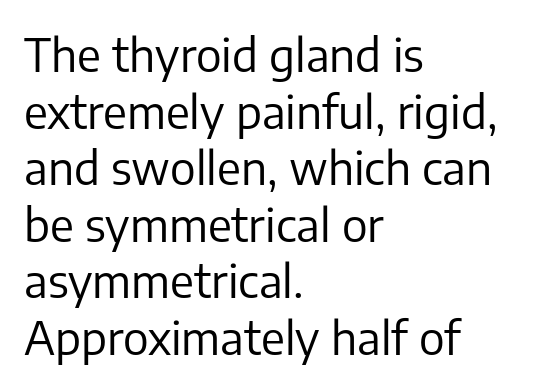
The image shows 46 px regular-weight sans-serif type, upright; set left-aligned, line spacing 1.23x, normal letter spacing, not underlined; low stroke contrast and a medium x-height.
